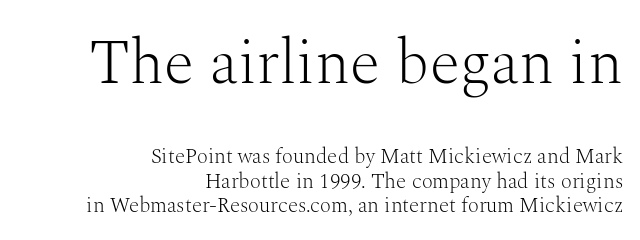
Top chunk: large. Bottom chunk: small. Small tapered or slab feet sit at the stroke ends, so this counts as serif. The face looks like a standard text weight, possibly lighter. Italic? Not at all — the glyphs are vertical.
